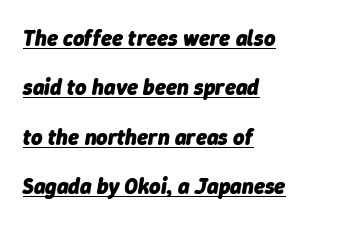
The image shows 22 px bold type, italic (leaning right); set left-aligned, loose line spacing (2.25x), normal letter spacing, underlined.
